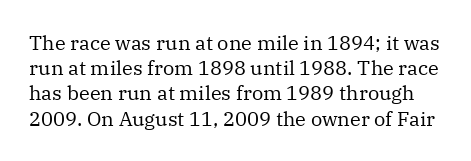
{"italic": "no", "bold": "no", "underline": "no", "line_spacing": "normal", "line_spacing_ratio": 1.26, "letter_spacing": "normal", "letter_spacing_em": 0.0, "glyph_px": 20}
